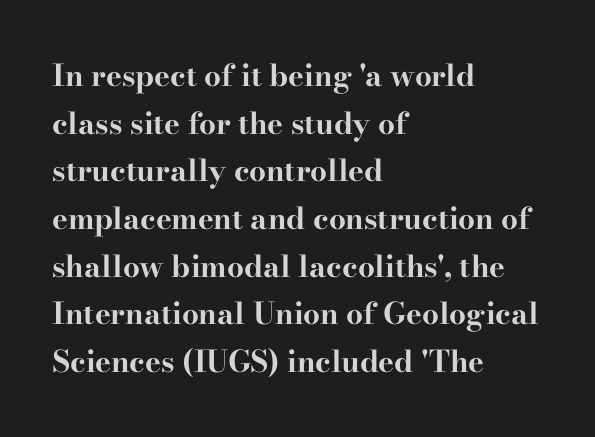
Q: Is the text bold? A: Yes.
Q: Is the text italic (slanted)? A: No, it is upright.
Q: Is the typeface a serif or a sans-serif typeface? A: Serif.
Q: Is the text underlined? A: No.
Q: How is the paragraph aligned? A: Left-aligned.
Q: Is the spacing between letters normal or unusually wide? A: Normal.
Q: Is the spacing between lines tight, normal or loose? A: Normal.
Q: Width (condensed, normal, or wide)? A: Wide.
Q: Stroke contrast? A: High.
Q: x-height? A: Small.
Q: Monospaced? A: No.
